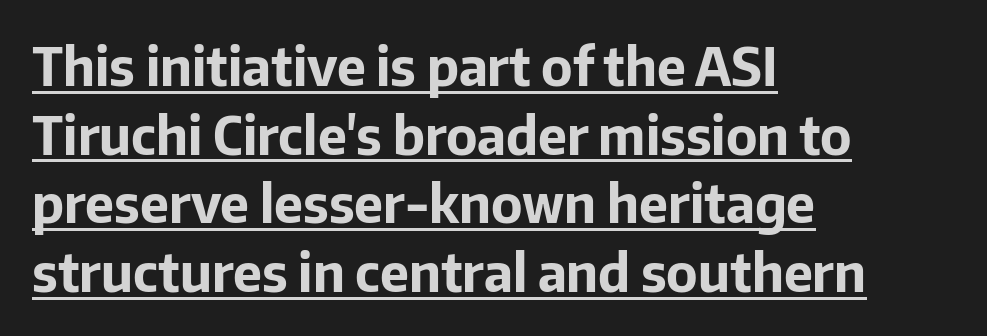
The image shows 52 px bold sans-serif type, upright; set left-aligned, normal line spacing (1.32x), normal letter spacing, underlined; low stroke contrast and a medium x-height.
